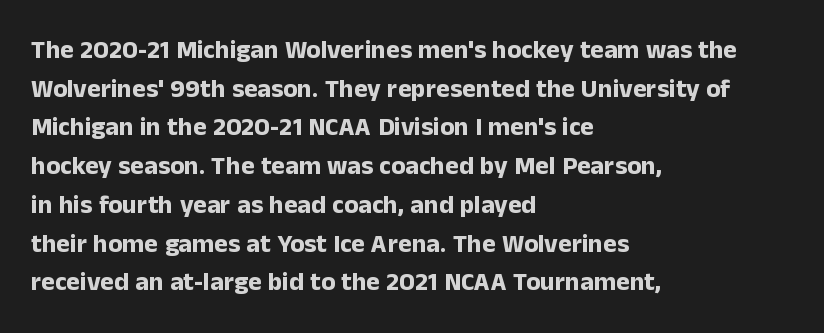
The image shows 26 px bold type, upright; set left-aligned, normal line spacing (1.49x), normal letter spacing, not underlined.
